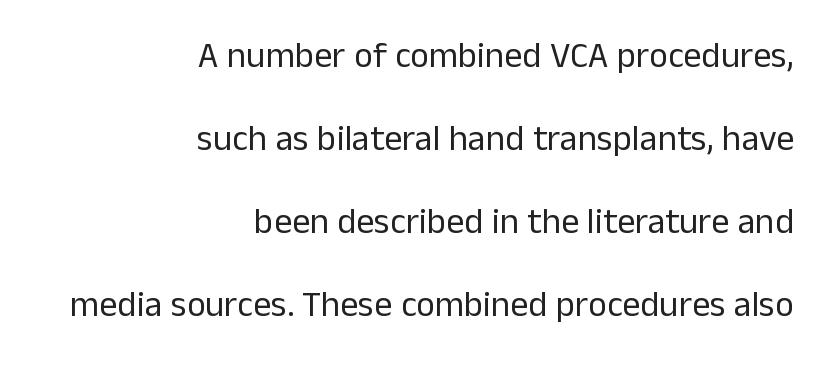
{"serif": "no", "italic": "no", "bold": "no", "weight": "regular", "width": "normal", "stroke_contrast": "low", "x_height": "medium", "monospaced": "no", "underline": "no", "align": "right", "line_spacing": "loose", "line_spacing_ratio": 2.31, "letter_spacing": "normal", "letter_spacing_em": 0.0, "glyph_px": 36}
